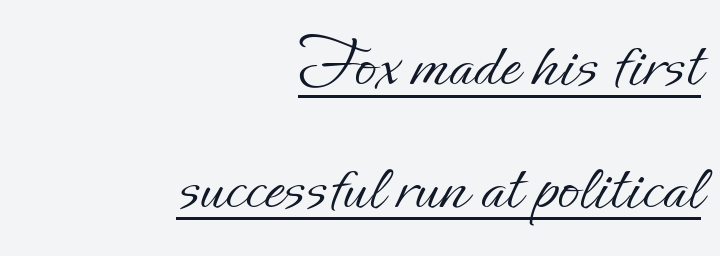
Stems and bowls with no extra thickness — not bold. Descenders here cross a horizontal rule under the line. A typesetter would call this proportional, since set widths differ per character.
